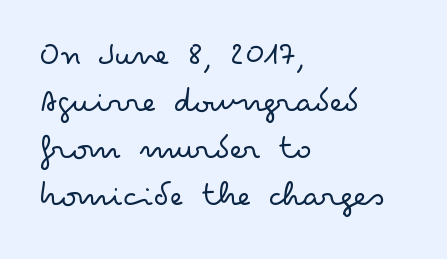
Q: Is the text bold? A: No.
Q: Is the text italic (slanted)? A: No, it is upright.
Q: Is the typeface a serif or a sans-serif typeface? A: Sans-serif.
Q: Is the text underlined? A: No.
Q: How is the paragraph aligned? A: Left-aligned.
Q: Is the spacing between letters normal or unusually wide? A: Normal.
Q: Is the spacing between lines tight, normal or loose? A: Normal.
Q: Width (condensed, normal, or wide)? A: Wide.
Q: Stroke contrast? A: Low.
Q: x-height? A: Small.
Q: Monospaced? A: No.
